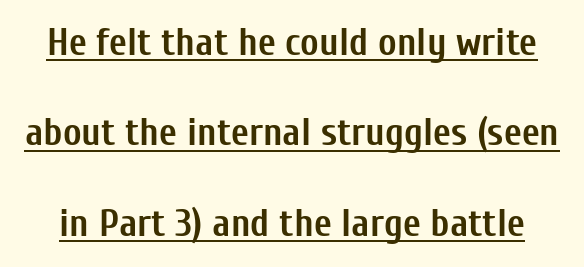
Q: Is the text bold? A: Yes.
Q: Is the text italic (slanted)? A: No, it is upright.
Q: Is the typeface a serif or a sans-serif typeface? A: Sans-serif.
Q: Is the text underlined? A: Yes.
Q: Is the spacing between letters normal or unusually wide? A: Normal.
Q: Is the spacing between lines tight, normal or loose? A: Loose.
Q: Width (condensed, normal, or wide)? A: Condensed.
Q: Stroke contrast? A: Low.
Q: x-height? A: Medium.
Q: Monospaced? A: No.
